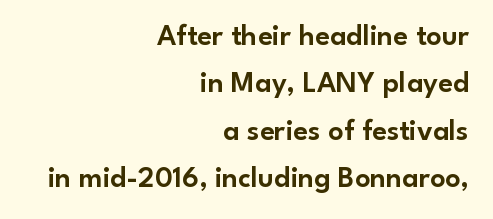
{"serif": "no", "italic": "no", "width": "normal", "stroke_contrast": "low", "x_height": "small", "monospaced": "no", "underline": "no", "align": "right", "line_spacing": "normal", "line_spacing_ratio": 1.58, "letter_spacing": "normal", "letter_spacing_em": 0.0, "glyph_px": 30}
